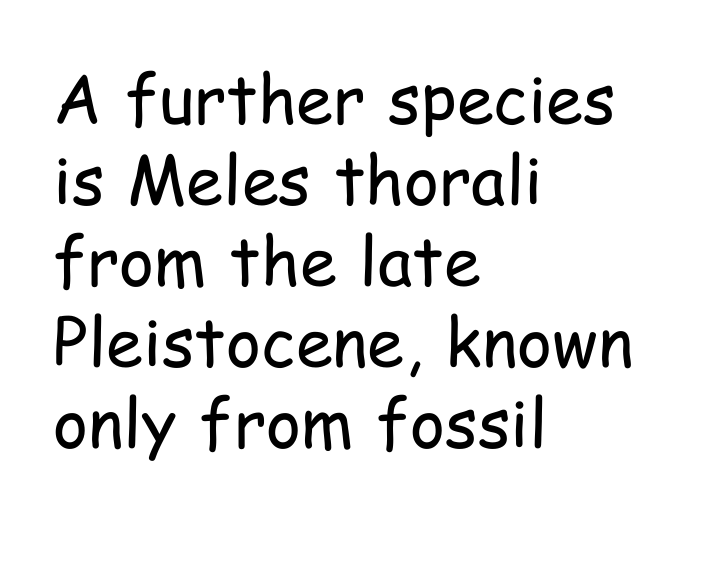
{"serif": "no", "italic": "no", "bold": "no", "weight": "regular", "width": "condensed", "stroke_contrast": "low", "x_height": "medium", "monospaced": "no", "underline": "no", "align": "left", "line_spacing_ratio": 1.21, "letter_spacing": "normal", "letter_spacing_em": 0.0, "glyph_px": 67}
